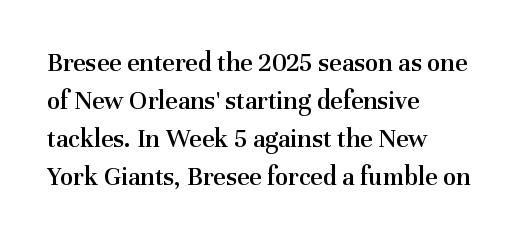
Q: Is the text bold? A: Semi-bold.
Q: Is the text italic (slanted)? A: No, it is upright.
Q: Is the text underlined? A: No.
Q: How is the paragraph aligned? A: Left-aligned.
Q: Is the spacing between letters normal or unusually wide? A: Normal.
Q: Is the spacing between lines tight, normal or loose? A: Normal.
